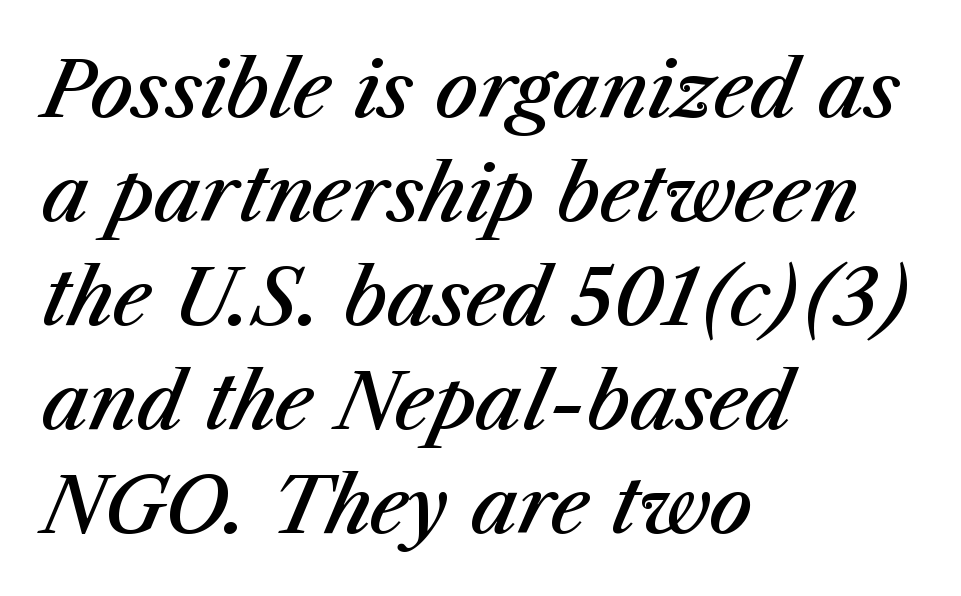
{"italic": "yes", "lean": "right", "slant_degrees": 23, "bold": "semi", "weight": "semibold", "width": "normal", "stroke_contrast": "medium", "x_height": "medium", "monospaced": "no", "underline": "no", "align": "left", "line_spacing": "normal", "line_spacing_ratio": 1.35, "letter_spacing": "normal", "letter_spacing_em": 0.0, "glyph_px": 77}
